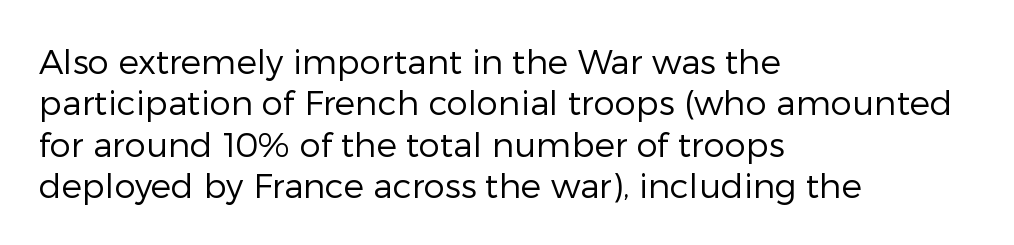
Q: Is the text bold? A: No.
Q: Is the text italic (slanted)? A: No, it is upright.
Q: Is the typeface a serif or a sans-serif typeface? A: Sans-serif.
Q: Is the text underlined? A: No.
Q: How is the paragraph aligned? A: Left-aligned.
Q: Is the spacing between letters normal or unusually wide? A: Normal.
Q: Width (condensed, normal, or wide)? A: Normal.
Q: Stroke contrast? A: Low.
Q: x-height? A: Medium.
Q: Monospaced? A: No.
